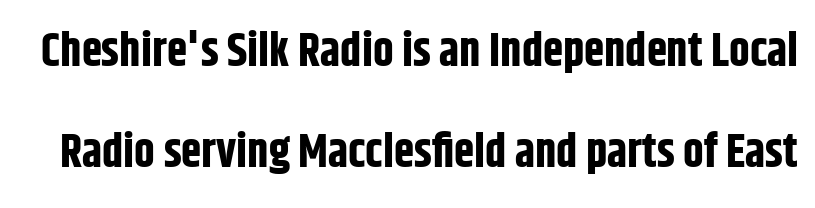
The face used here is a sans, in the tradition of grotesques and geometrics. Ascenders rise straight up at ninety degrees. The rendering keeps characters at their native spacing. Set as a true bold cut, around the 700 mark.
